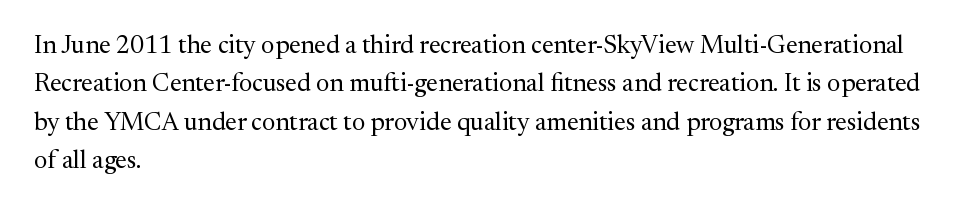
Q: Is the text bold? A: No.
Q: Is the text italic (slanted)? A: No, it is upright.
Q: Is the text underlined? A: No.
Q: How is the paragraph aligned? A: Left-aligned.
Q: Is the spacing between letters normal or unusually wide? A: Normal.
Q: Is the spacing between lines tight, normal or loose? A: Normal.
